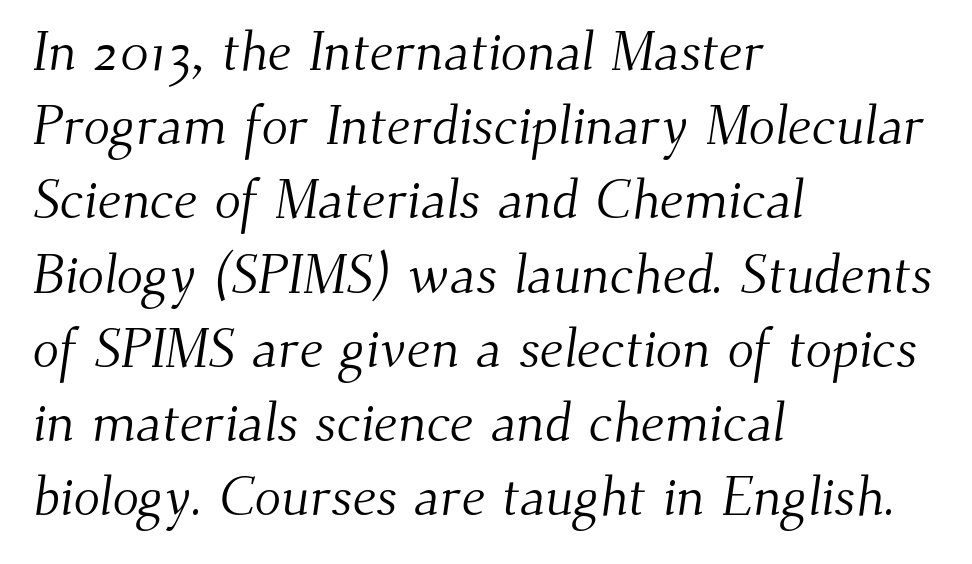
{"serif": "yes", "bold": "no", "weight": "light", "width": "normal", "stroke_contrast": "medium", "x_height": "small", "monospaced": "no", "underline": "no", "align": "left", "line_spacing": "normal", "line_spacing_ratio": 1.35, "letter_spacing": "normal", "letter_spacing_em": 0.0, "glyph_px": 55}
